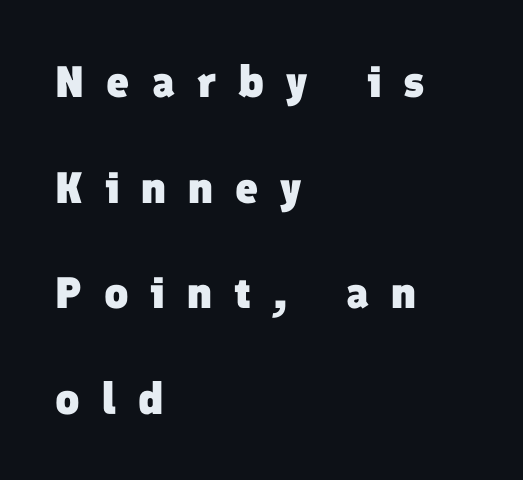
{"serif": "no", "bold": "yes", "weight": "heavy", "width": "normal", "stroke_contrast": "low", "x_height": "medium", "monospaced": "no", "underline": "no", "align": "left", "line_spacing": "loose", "line_spacing_ratio": 2.4, "letter_spacing": "wide", "letter_spacing_em": 0.5, "glyph_px": 44}
